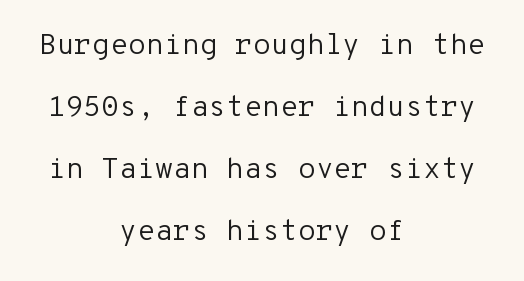
Q: Is the text bold? A: No.
Q: Is the text italic (slanted)? A: No, it is upright.
Q: Is the typeface a serif or a sans-serif typeface? A: Sans-serif.
Q: Is the text underlined? A: No.
Q: How is the paragraph aligned? A: Centered.
Q: Is the spacing between letters normal or unusually wide? A: Normal.
Q: Is the spacing between lines tight, normal or loose? A: Loose.
Q: Width (condensed, normal, or wide)? A: Normal.
Q: Stroke contrast? A: Low.
Q: x-height? A: Medium.
Q: Monospaced? A: Yes.
